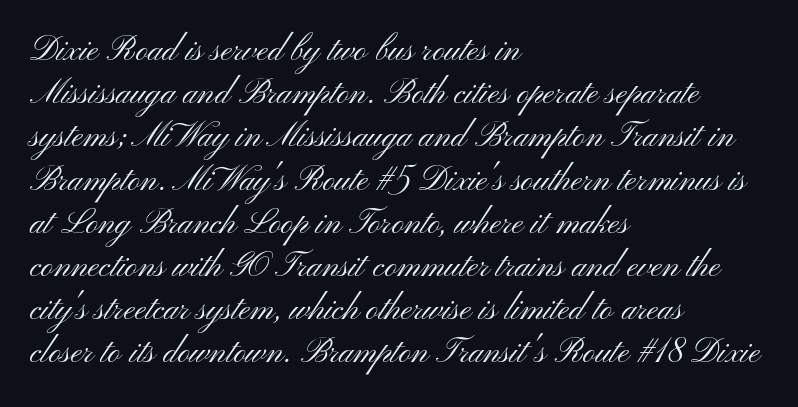
Q: Is the text bold? A: No.
Q: Is the text italic (slanted)? A: Yes.
Q: Is the typeface a serif or a sans-serif typeface? A: Sans-serif.
Q: Is the text underlined? A: No.
Q: How is the paragraph aligned? A: Left-aligned.
Q: Is the spacing between letters normal or unusually wide? A: Normal.
Q: Is the spacing between lines tight, normal or loose? A: Normal.
Q: Width (condensed, normal, or wide)? A: Wide.
Q: Stroke contrast? A: Medium.
Q: x-height? A: Small.
Q: Monospaced? A: No.
